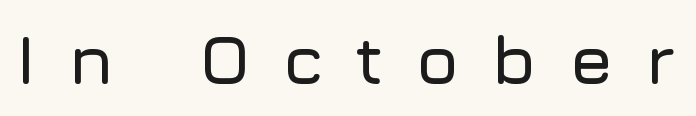
Q: Is the text italic (slanted)? A: No, it is upright.
Q: Is the typeface a serif or a sans-serif typeface? A: Sans-serif.
Q: Is the text underlined? A: No.
Q: Is the spacing between letters normal or unusually wide? A: Unusually wide.
Q: Width (condensed, normal, or wide)? A: Normal.
Q: Stroke contrast? A: Low.
Q: x-height? A: Medium.
Q: Monospaced? A: No.
